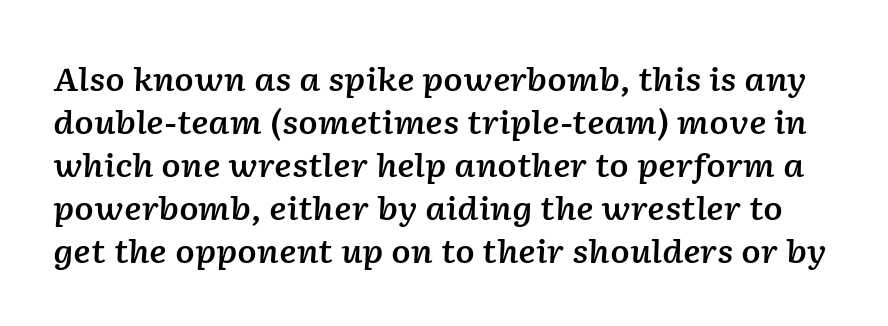
Q: Is the text bold? A: Semi-bold.
Q: Is the text italic (slanted)? A: Yes, it leans right by about 2 degrees.
Q: Is the text underlined? A: No.
Q: Is the spacing between letters normal or unusually wide? A: Normal.
Q: Is the spacing between lines tight, normal or loose? A: Normal.
Q: Width (condensed, normal, or wide)? A: Normal.
Q: Stroke contrast? A: Low.
Q: x-height? A: Medium.
Q: Monospaced? A: No.
